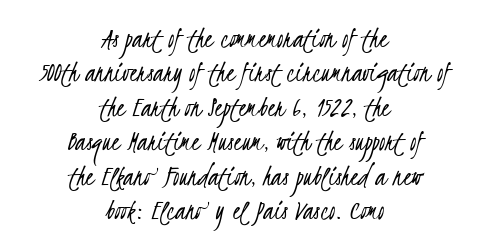
The text block is weighted toward neither margin, spreading evenly from the middle. Look at the tracking — it's just the regular setting, nothing added. Nobody drew a line under any word here. Cramped leading. Stroke mass is kept to a normal reading level or below. Each letter's strokes conclude bluntly, with no projecting serifs.
